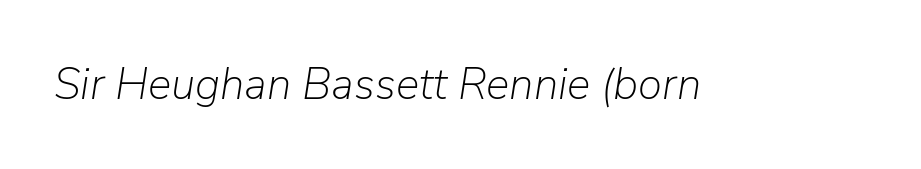
Q: Is the text bold? A: No.
Q: Is the text italic (slanted)? A: Yes, it leans right by about 9 degrees.
Q: Is the text underlined? A: No.
Q: Is the spacing between letters normal or unusually wide? A: Normal.
Q: Width (condensed, normal, or wide)? A: Normal.
Q: Stroke contrast? A: Low.
Q: x-height? A: Medium.
Q: Monospaced? A: No.
